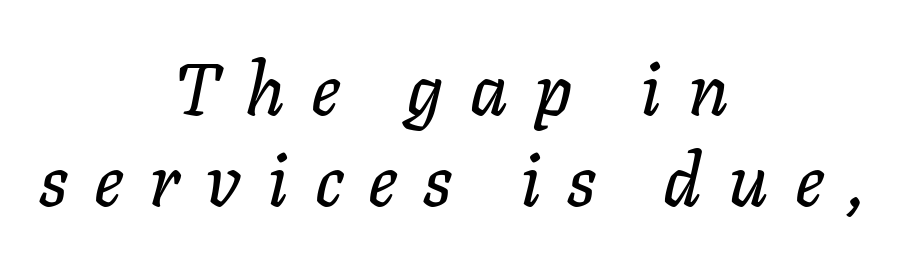
Q: Is the text italic (slanted)? A: Yes, it leans right by about 11 degrees.
Q: Is the text underlined? A: No.
Q: How is the paragraph aligned? A: Centered.
Q: Is the spacing between letters normal or unusually wide? A: Unusually wide.
Q: Width (condensed, normal, or wide)? A: Normal.
Q: Stroke contrast? A: Low.
Q: x-height? A: Medium.
Q: Monospaced? A: No.
